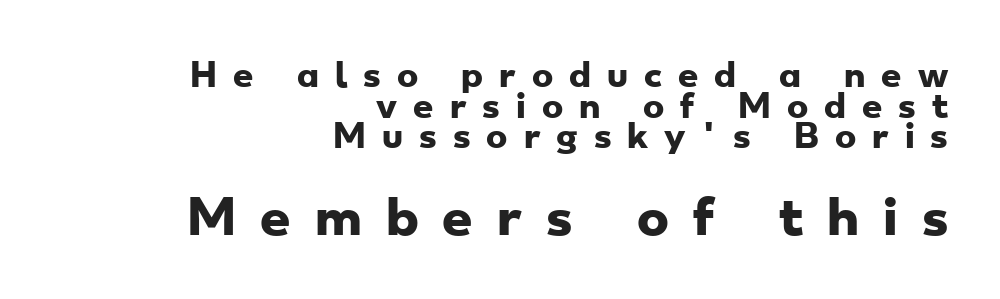
{"serif": "no", "bold": "yes", "weight": "heavy", "width": "wide", "stroke_contrast": "low", "x_height": "small", "monospaced": "no", "underline": "no", "align": "right", "line_spacing": "tight", "line_spacing_ratio": 0.96, "letter_spacing": "wide", "letter_spacing_em": 0.5, "larger_block": "second", "size_ratio": 1.5, "glyph_px": 48}
